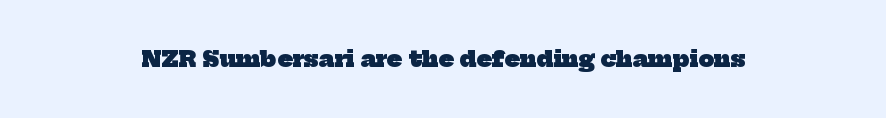
The image shows 22 px bold type; set normal letter spacing, not underlined.
